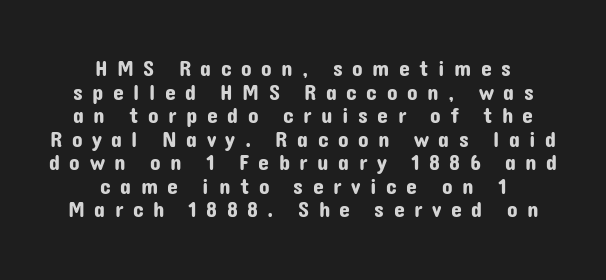
Vertical strokes here are truly vertical. Horizontal alignment here is central, giving a formal, balanced look. Cramped leading. The specimen omits any rule beneath the text block's lines.
